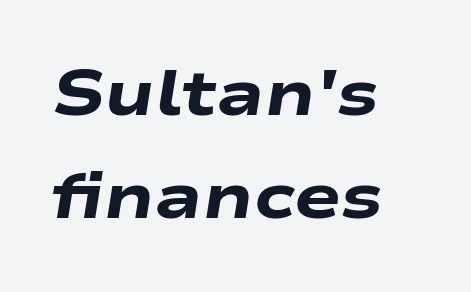
Has an underline been added? It has not. Layout note: lines flush left. The typesetting leans heavy: a genuine bold. Students, note that the glyphs here touch the page at normal intervals.
